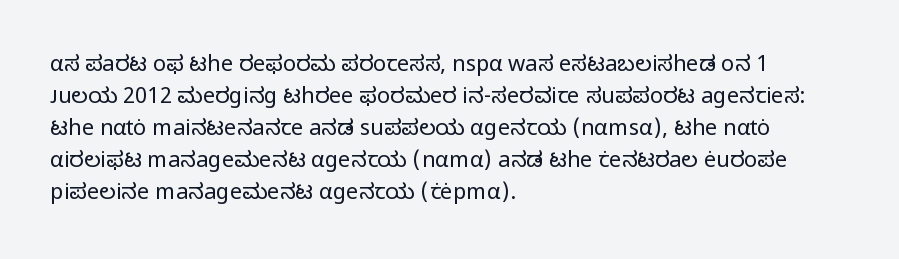
The image shows 22 px text type, upright; set left-aligned, normal line spacing (1.46x), normal letter spacing, not underlined.
